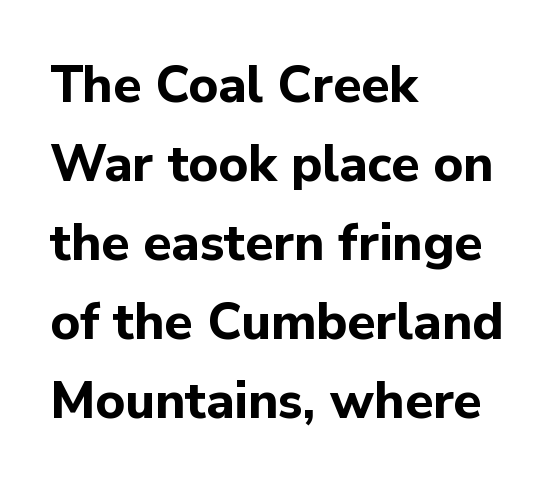
The space directly below the letters is spotless. A sans-serif font was chosen for this passage. Character widths vary here, with narrow letters taking less room than wide ones. Students, observe: this is what conventionally led text looks like. Ordinary non-slanted type is in use.
